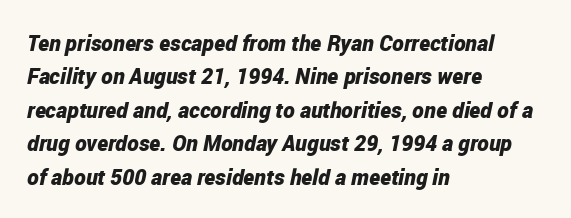
The lines sit at an ordinary, default distance from one another. The letters are bold, with thick, heavy strokes. The rag falls on the right side of this text block. Nothing unusual about the tracking: characters are spaced as the font intends. Rule under the text: the space is simply empty. The text carries the slant typical of an italic or oblique font.
